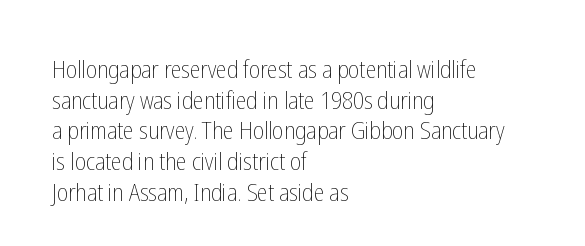
The image shows 24 px text type, upright; set left-aligned, normal line spacing (1.28x), normal letter spacing, not underlined.
